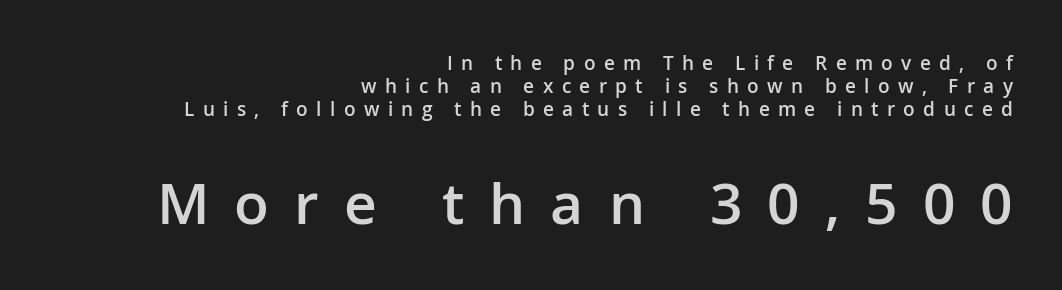
{"serif": "no", "italic": "no", "bold": "semi", "weight": "semibold", "width": "normal", "stroke_contrast": "low", "x_height": "medium", "monospaced": "no", "underline": "no", "align": "right", "line_spacing_ratio": 1.2, "letter_spacing": "wide", "letter_spacing_em": 0.44, "larger_block": "second", "size_ratio": 3.0, "glyph_px": 57}
